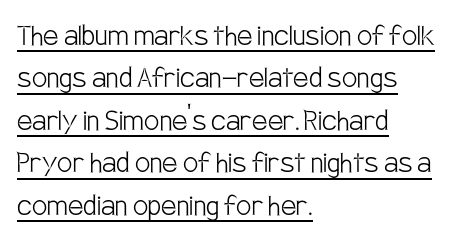
The image shows 34 px light, condensed sans-serif type, upright; set left-aligned, normal line spacing (1.25x), normal letter spacing, underlined; low stroke contrast and a large x-height.
